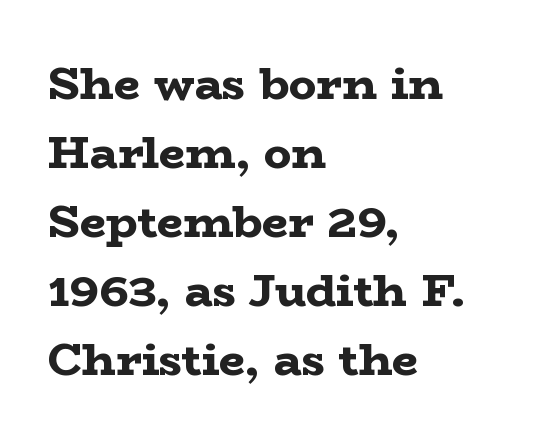
Q: Is the text bold? A: Yes.
Q: Is the text italic (slanted)? A: No, it is upright.
Q: Is the typeface a serif or a sans-serif typeface? A: Serif.
Q: Is the text underlined? A: No.
Q: How is the paragraph aligned? A: Left-aligned.
Q: Is the spacing between letters normal or unusually wide? A: Normal.
Q: Is the spacing between lines tight, normal or loose? A: Normal.
Q: Width (condensed, normal, or wide)? A: Wide.
Q: Stroke contrast? A: Low.
Q: x-height? A: Medium.
Q: Monospaced? A: No.
